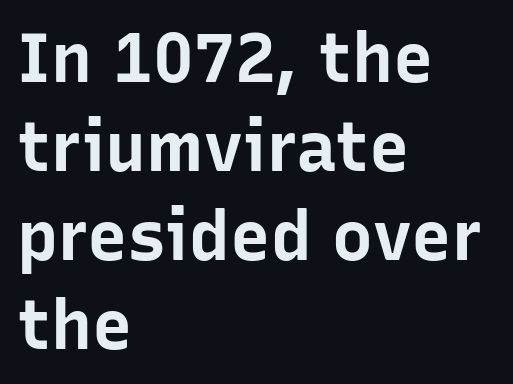
The image shows 68 px bold sans-serif type, upright; set left-aligned, normal line spacing (1.31x), normal letter spacing, not underlined; low stroke contrast and a medium x-height.
